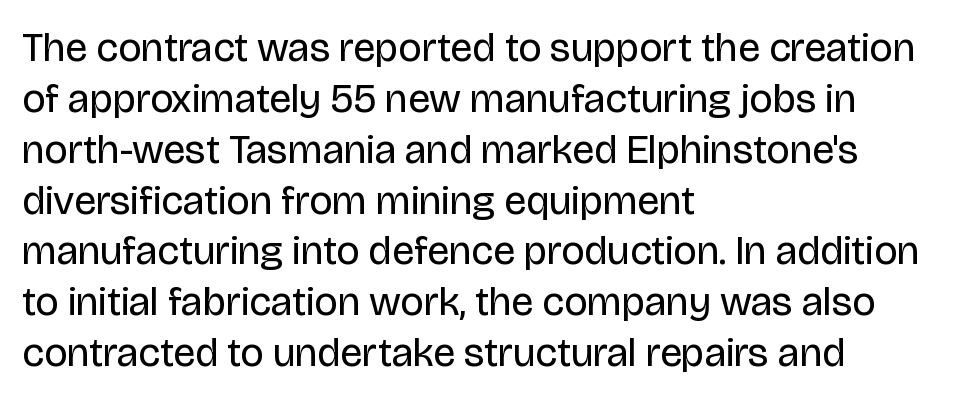
Each row of text sits above clean, open space. Typographically, this falls in the sans-serif category. Character widths vary here, with narrow letters taking less room than wide ones. The letters stand straight up with perfectly vertical stems.
